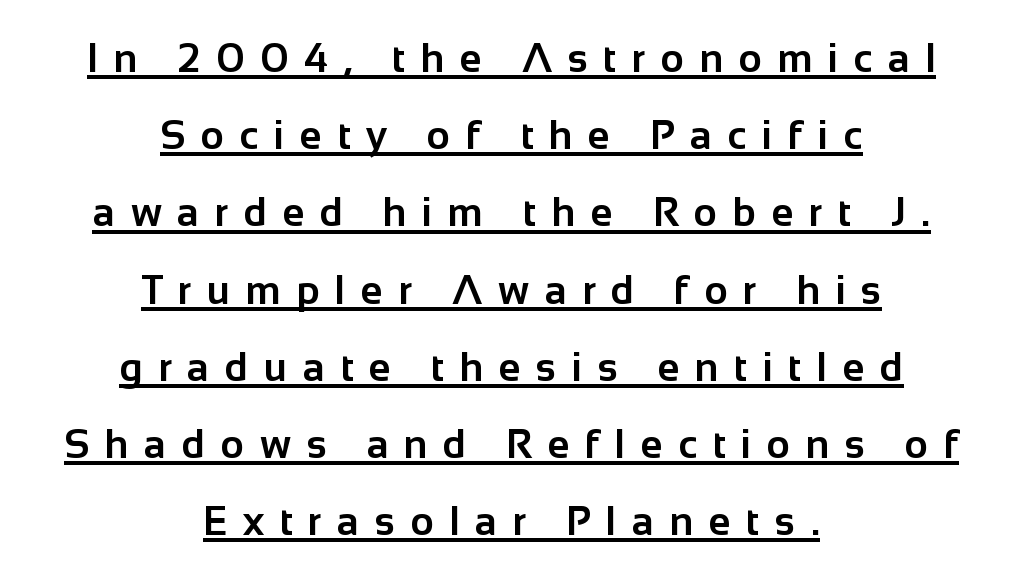
Tracking here is generous; glyphs stand well apart from one another. This is heavy type, rendered in bold. A sans-serif font was chosen for this passage. The lettering stays uniformly vertical, giving the passage a roman look. Caption: multi-line text, centered on the measure.
